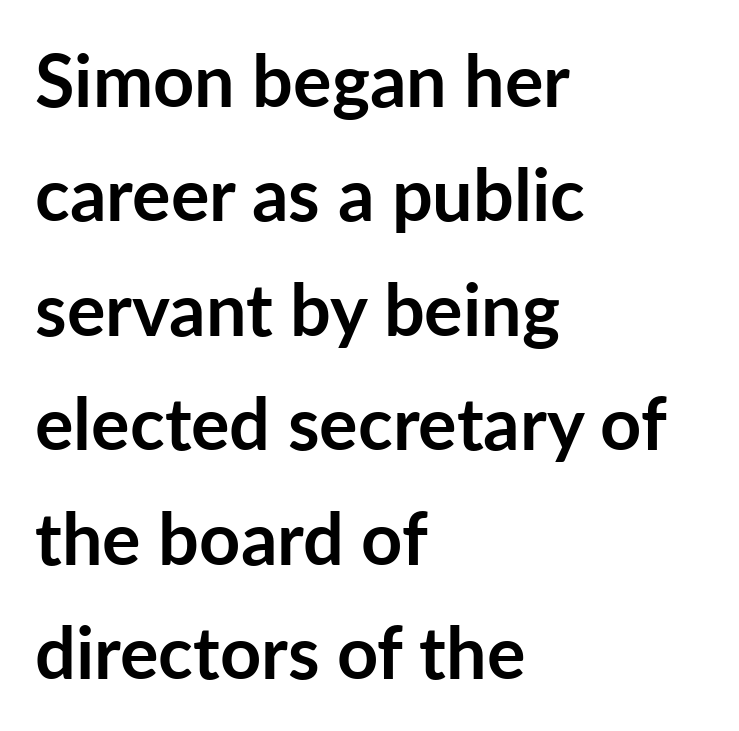
{"serif": "no", "italic": "no", "bold": "yes", "weight": "semibold", "width": "normal", "stroke_contrast": "low", "x_height": "medium", "monospaced": "no", "underline": "no", "align": "left", "line_spacing": "normal", "line_spacing_ratio": 1.59, "letter_spacing": "normal", "letter_spacing_em": 0.0, "glyph_px": 72}
